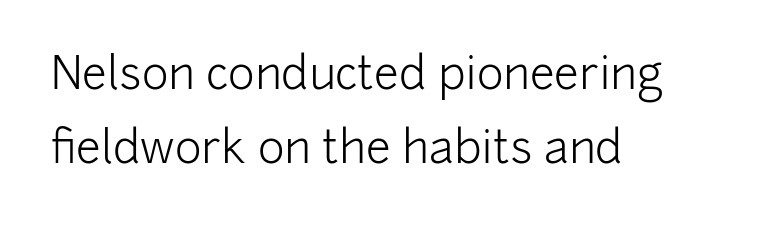
{"serif": "no", "italic": "no", "bold": "no", "weight": "light", "width": "normal", "stroke_contrast": "low", "x_height": "medium", "monospaced": "no", "underline": "no", "align": "left", "line_spacing": "normal", "line_spacing_ratio": 1.64, "letter_spacing": "normal", "letter_spacing_em": 0.0, "glyph_px": 45}
